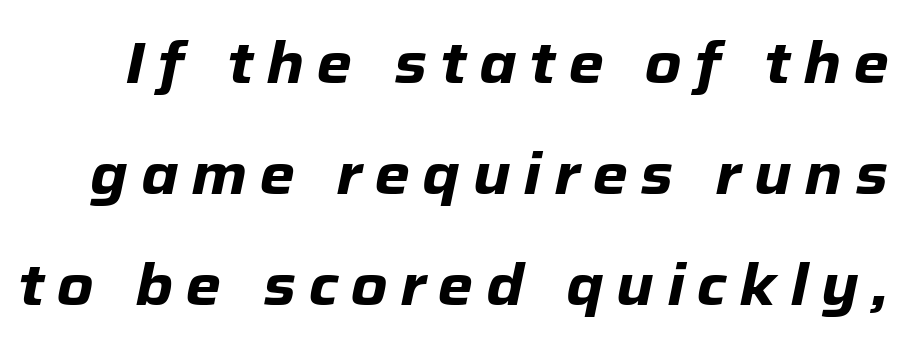
{"italic": "yes", "lean": "right", "slant_degrees": 12, "bold": "yes", "weight": "heavy", "width": "normal", "stroke_contrast": "low", "x_height": "medium", "monospaced": "no", "underline": "no", "line_spacing": "loose", "line_spacing_ratio": 1.95, "letter_spacing": "wide", "letter_spacing_em": 0.22, "glyph_px": 57}
